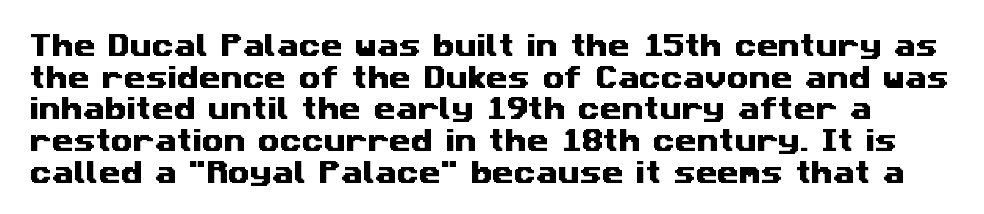
The image shows 25 px text type; set normal line spacing (1.27x), normal letter spacing, not underlined.
